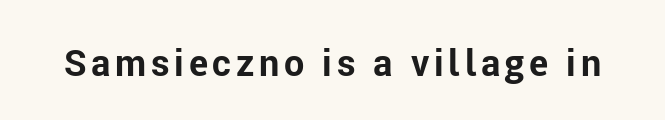
The image shows 36 px bold sans-serif type, upright; set not underlined; low stroke contrast and a medium x-height.
